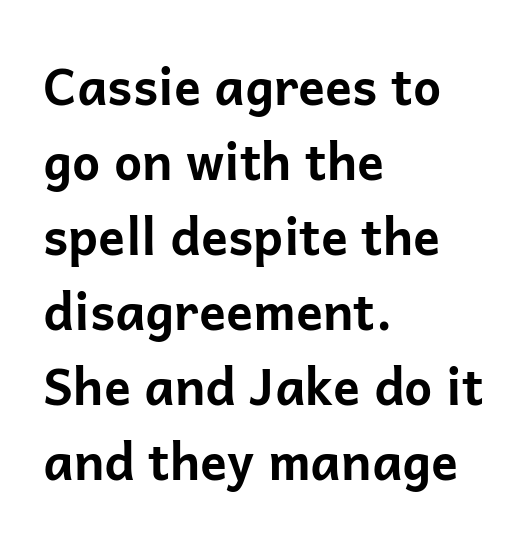
Plain, unruled lines of type. Horizontally, the lines are justified to the leading edge only. The letters sit at their default tracking, neither squeezed nor spread. The passage shown is typeset with a sans-serif family. You'd pick this weight for a headline — it's a proper bold. The passage shown is typed in a proportional face where columns would drift.
